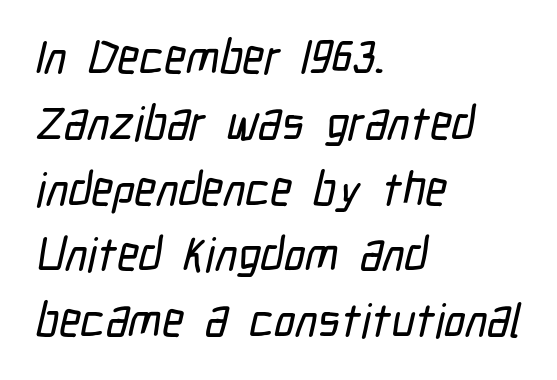
{"serif": "no", "width": "condensed", "stroke_contrast": "low", "x_height": "medium", "monospaced": "no", "underline": "no", "align": "left", "line_spacing": "normal", "line_spacing_ratio": 1.4, "letter_spacing": "normal", "letter_spacing_em": 0.0, "glyph_px": 47}
